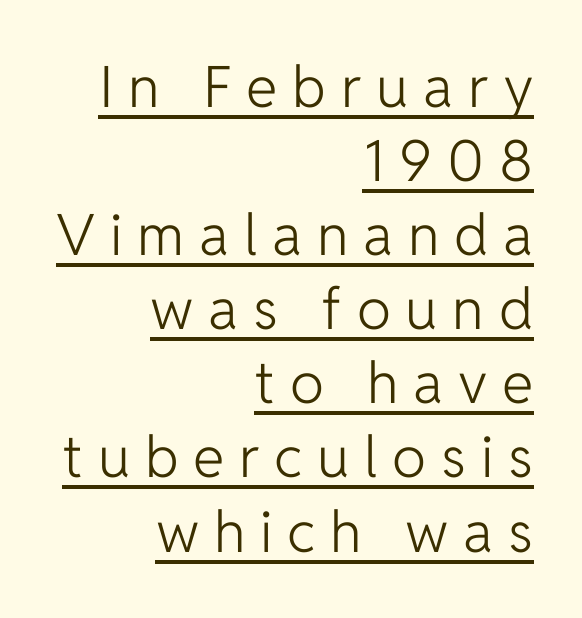
Someone cranked the tracking dial way up on this one. The characters display no serif detailing; their extremities are plain. Ordinary non-slanted type is in use. The sample's only ornament is a line tracing under the words.
